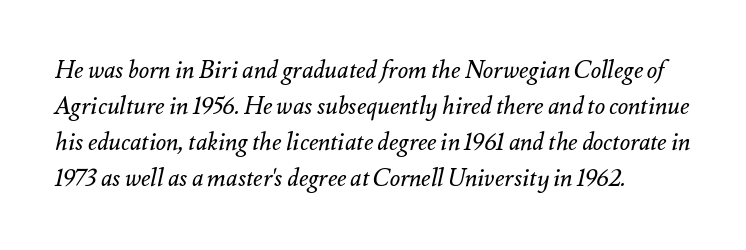
Short note: letters normally spaced. The font sits on the lighter half of the weight spectrum, regular included. Is the block centered? No — it sits flush against the left margin. When letters slant like this, we call the style italic. Lines of text with bare space underneath. The block of text has a typical density, with ordinary space between rows.
